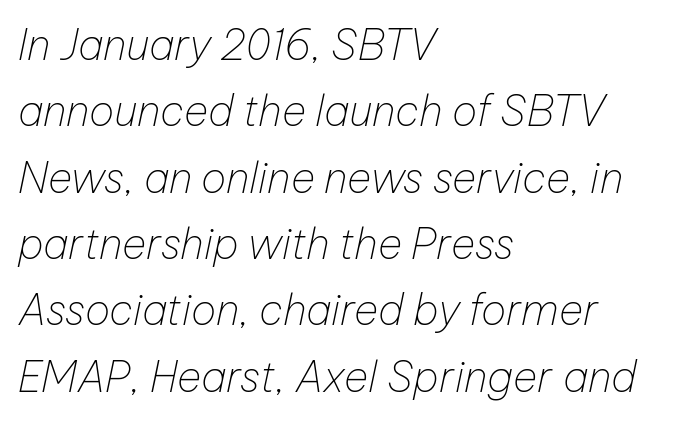
Q: Is the text bold? A: No.
Q: Is the text italic (slanted)? A: Yes, it leans right by about 12 degrees.
Q: Is the text underlined? A: No.
Q: How is the paragraph aligned? A: Left-aligned.
Q: Is the spacing between letters normal or unusually wide? A: Normal.
Q: Is the spacing between lines tight, normal or loose? A: Normal.
Q: Width (condensed, normal, or wide)? A: Normal.
Q: Stroke contrast? A: Low.
Q: x-height? A: Medium.
Q: Monospaced? A: No.
